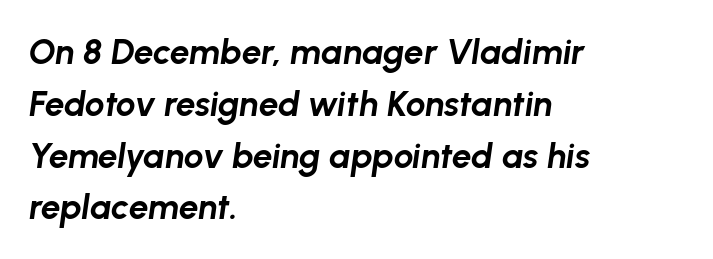
{"italic": "yes", "lean": "right", "slant_degrees": 8, "bold": "yes", "weight": "bold", "width": "normal", "stroke_contrast": "low", "x_height": "medium", "monospaced": "no", "underline": "no", "align": "left", "line_spacing": "normal", "line_spacing_ratio": 1.48, "letter_spacing": "normal", "letter_spacing_em": 0.0, "glyph_px": 35}
